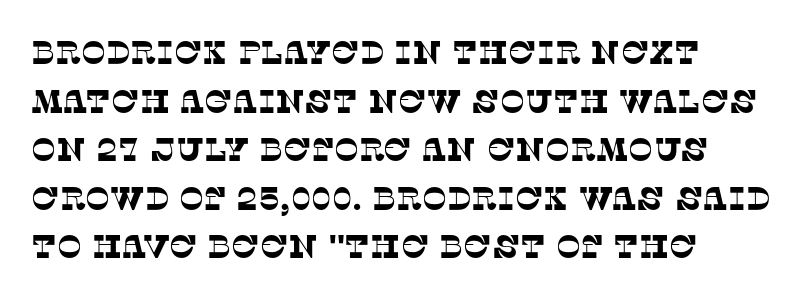
The image shows 33 px serif type; set left-aligned, normal line spacing (1.47x), normal letter spacing, not underlined; low stroke contrast and a large x-height.
